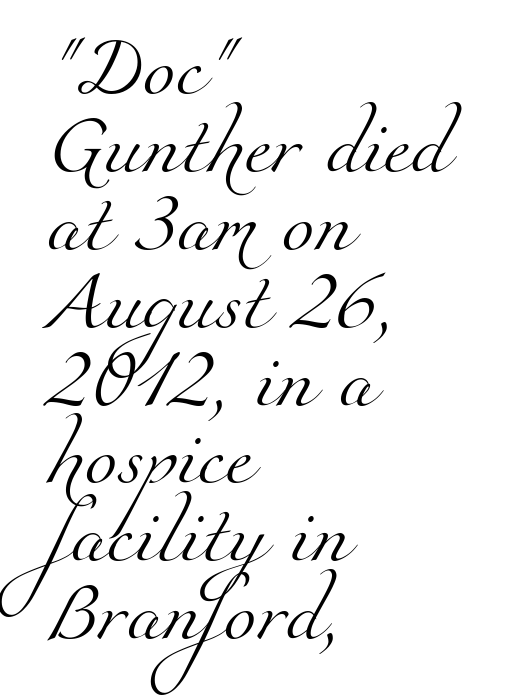
{"serif": "yes", "bold": "no", "weight": "light", "width": "normal", "stroke_contrast": "medium", "x_height": "small", "monospaced": "no", "underline": "no", "align": "left", "line_spacing": "normal", "line_spacing_ratio": 1.32, "letter_spacing": "normal", "letter_spacing_em": 0.0, "glyph_px": 59}
